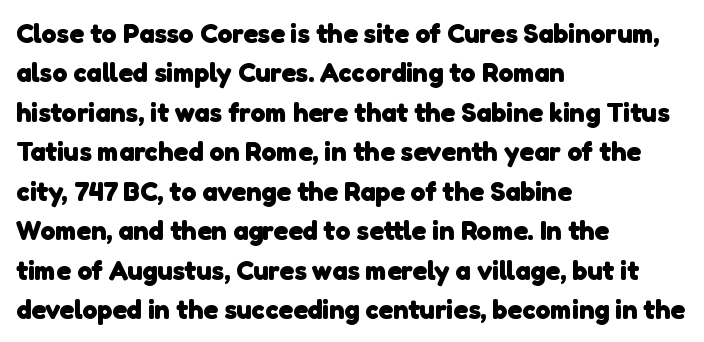
{"bold": "yes", "underline": "no", "align": "left", "line_spacing": "normal", "line_spacing_ratio": 1.46, "letter_spacing": "normal", "letter_spacing_em": 0.0, "glyph_px": 27}
